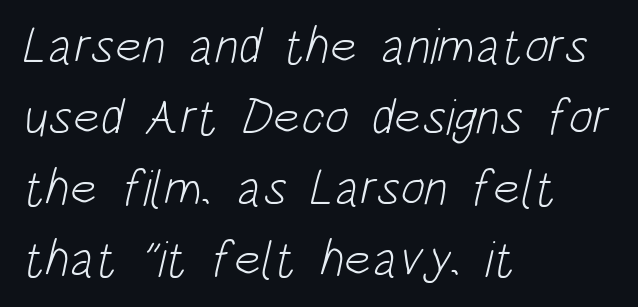
The image shows 51 px light, condensed sans-serif type; set left-aligned, normal line spacing (1.39x), normal letter spacing, not underlined; low stroke contrast and a large x-height.
